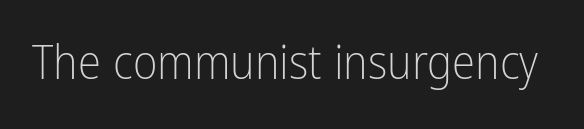
Weight class: somewhere from thin through regular. Italic: no, the glyphs are upright roman. Nobody touched the tracking dial on this one. Are there feet on the stems? There aren't — it's a sans. Letters rest on an invisible, unmarked baseline. You could not count columns in this text — the font is proportionally spaced.
